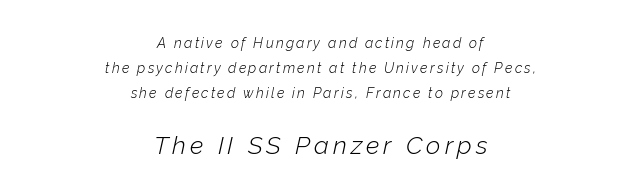
The image shows 25 px text type, italic (leaning right); set centered, line spacing 1.8x, not underlined; the second (bottom) block is 1.79x larger.
